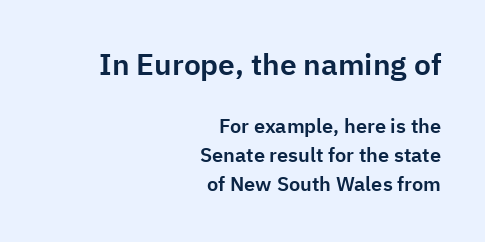
Q: Is the text italic (slanted)? A: No, it is upright.
Q: Is the typeface a serif or a sans-serif typeface? A: Sans-serif.
Q: Is the text underlined? A: No.
Q: How is the paragraph aligned? A: Right-aligned.
Q: Is the spacing between letters normal or unusually wide? A: Normal.
Q: Is the spacing between lines tight, normal or loose? A: Normal.
Q: Which block of text is set in a larger size, the first (top) or the second (bottom)? A: The first (top) one.
Q: Width (condensed, normal, or wide)? A: Normal.
Q: Stroke contrast? A: Low.
Q: x-height? A: Medium.
Q: Monospaced? A: No.
